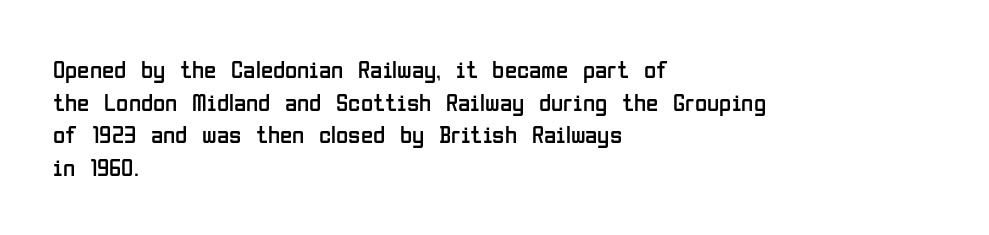
What's the leading like? Ordinary, nothing unusual. The passage shown has conventional tracking throughout. The typography opts for an upright posture over an oblique one. The passage is arranged the way most books set body copy — flush left.
